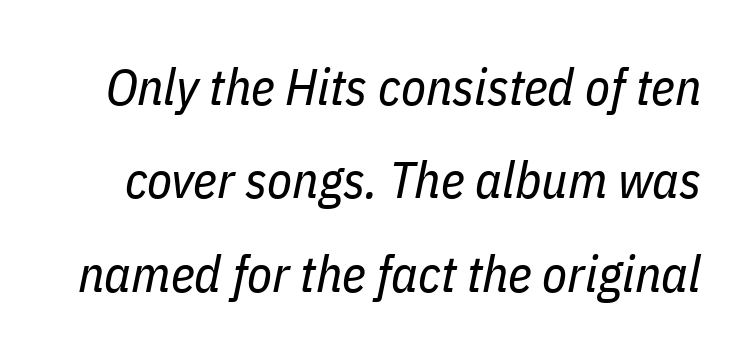
Q: Is the text bold? A: No.
Q: Is the text italic (slanted)? A: Yes, it leans right by about 11 degrees.
Q: Is the text underlined? A: No.
Q: Is the spacing between letters normal or unusually wide? A: Normal.
Q: Width (condensed, normal, or wide)? A: Condensed.
Q: Stroke contrast? A: Low.
Q: x-height? A: Medium.
Q: Monospaced? A: No.
